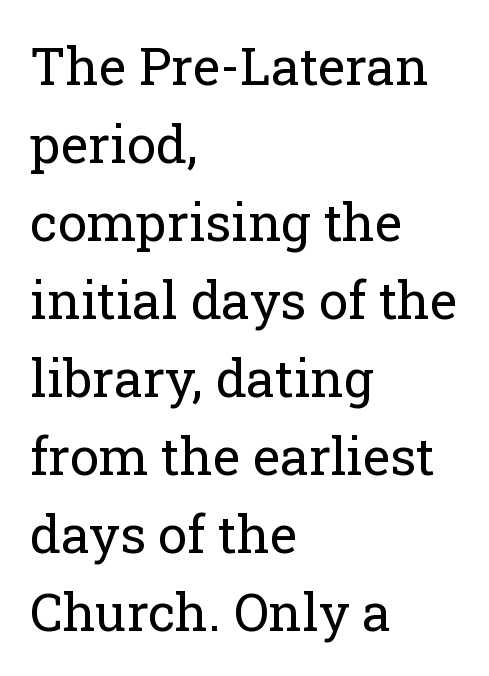
Q: Is the text bold? A: No.
Q: Is the text italic (slanted)? A: No, it is upright.
Q: Is the typeface a serif or a sans-serif typeface? A: Serif.
Q: Is the text underlined? A: No.
Q: How is the paragraph aligned? A: Left-aligned.
Q: Is the spacing between letters normal or unusually wide? A: Normal.
Q: Is the spacing between lines tight, normal or loose? A: Normal.
Q: Width (condensed, normal, or wide)? A: Normal.
Q: Stroke contrast? A: Low.
Q: x-height? A: Medium.
Q: Monospaced? A: No.
